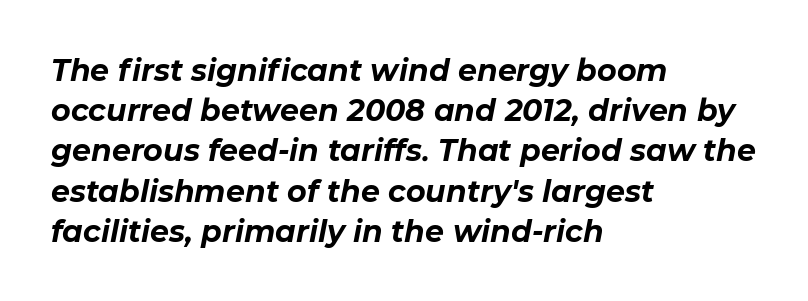
The image shows 30 px bold type, italic (leaning right); set left-aligned, normal line spacing (1.34x), normal letter spacing, not underlined; low stroke contrast and a medium x-height.
